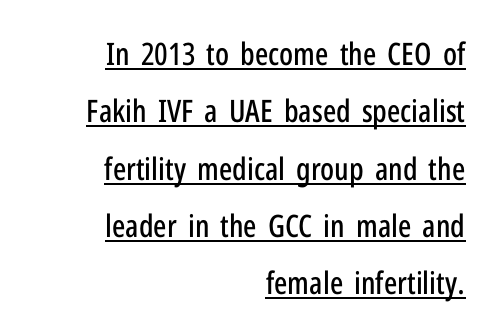
{"serif": "no", "italic": "no", "width": "condensed", "stroke_contrast": "low", "x_height": "medium", "monospaced": "no", "underline": "yes", "align": "right", "line_spacing_ratio": 1.85, "letter_spacing": "normal", "letter_spacing_em": 0.0, "glyph_px": 31}
